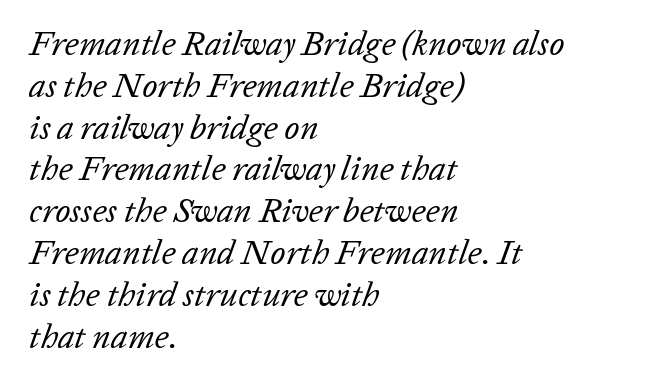
The image shows 34 px regular-weight type, italic (leaning right); set left-aligned, line spacing 1.23x, normal letter spacing, not underlined; low stroke contrast and a medium x-height.
